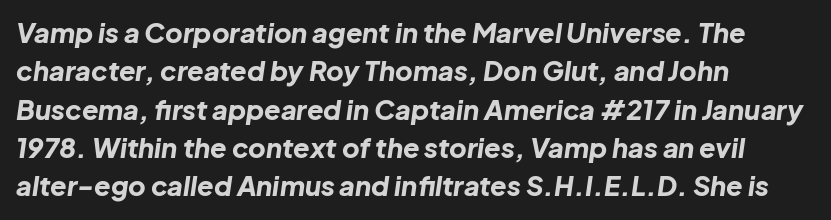
The image shows 27 px bold type, italic (leaning right); set left-aligned, normal line spacing (1.42x), normal letter spacing, not underlined.
